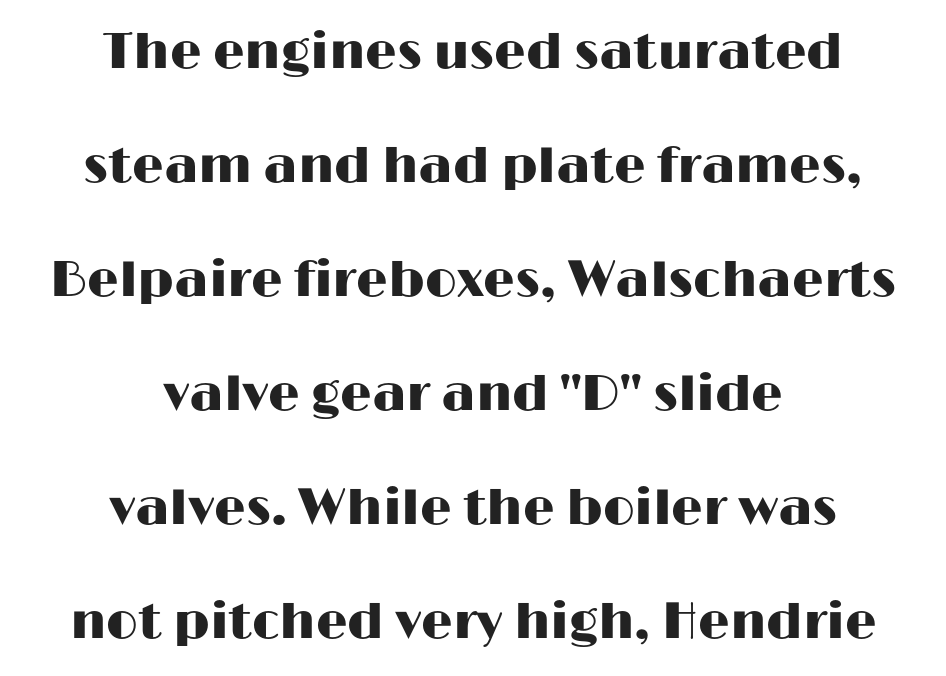
Q: Is the text italic (slanted)? A: No, it is upright.
Q: Is the typeface a serif or a sans-serif typeface? A: Sans-serif.
Q: Is the text underlined? A: No.
Q: How is the paragraph aligned? A: Centered.
Q: Is the spacing between letters normal or unusually wide? A: Normal.
Q: Is the spacing between lines tight, normal or loose? A: Loose.
Q: Width (condensed, normal, or wide)? A: Wide.
Q: Stroke contrast? A: High.
Q: x-height? A: Medium.
Q: Monospaced? A: No.
